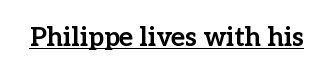
The image shows 26 px bold type, upright; set normal letter spacing, underlined.
